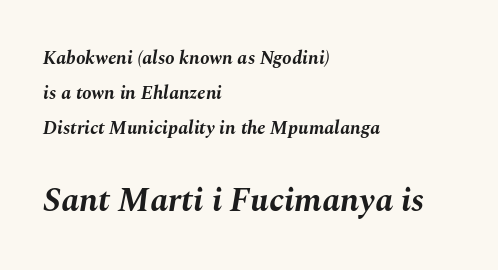
Q: Is the text bold? A: Yes.
Q: Is the text italic (slanted)? A: Yes, it leans right by about 10 degrees.
Q: Is the text underlined? A: No.
Q: How is the paragraph aligned? A: Left-aligned.
Q: Is the spacing between letters normal or unusually wide? A: Normal.
Q: Which block of text is set in a larger size, the first (top) or the second (bottom)? A: The second (bottom) one.
Q: Width (condensed, normal, or wide)? A: Normal.
Q: Stroke contrast? A: Medium.
Q: x-height? A: Medium.
Q: Monospaced? A: No.
